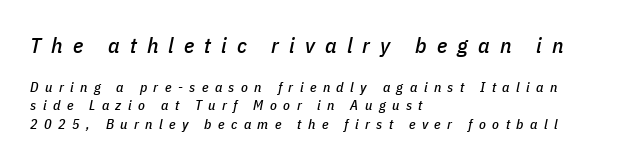
The image shows 22 px text type, italic (leaning right); set left-aligned, normal line spacing (1.33x), unusually wide letter spacing (+0.46 em), not underlined; the first (top) block is 1.57x larger.
